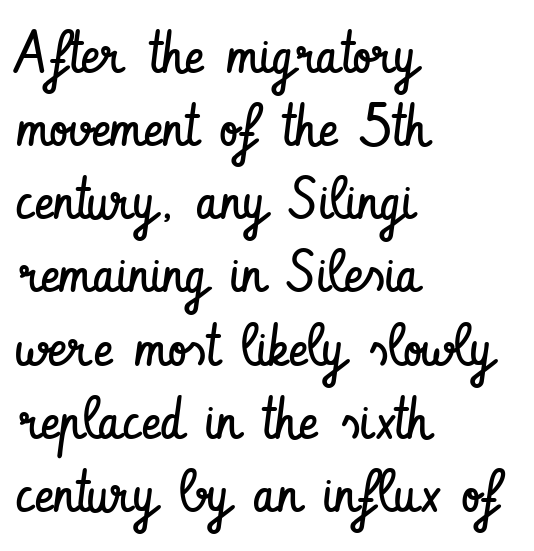
Q: Is the text bold? A: No.
Q: Is the text italic (slanted)? A: No, it is upright.
Q: Is the typeface a serif or a sans-serif typeface? A: Sans-serif.
Q: Is the text underlined? A: No.
Q: How is the paragraph aligned? A: Left-aligned.
Q: Is the spacing between letters normal or unusually wide? A: Normal.
Q: Width (condensed, normal, or wide)? A: Condensed.
Q: Stroke contrast? A: Low.
Q: x-height? A: Small.
Q: Monospaced? A: No.
